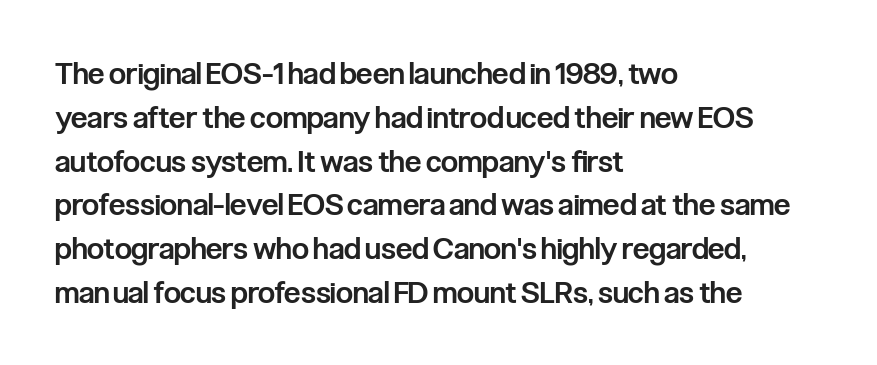
Glyph-to-glyph distance matches everyday printed text. Only glyphs here, with clear space below each row. The rag falls on the right side of this text block. You could not count columns in this text — the font is proportionally spaced.
